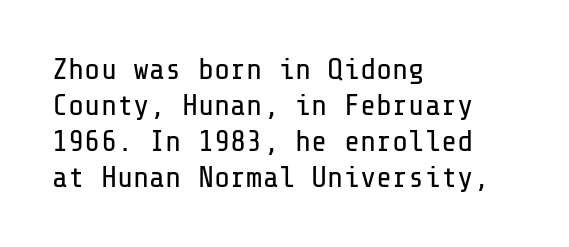
{"serif": "no", "italic": "no", "bold": "no", "weight": "regular", "width": "normal", "stroke_contrast": "low", "x_height": "medium", "underline": "no", "align": "left", "line_spacing_ratio": 1.2, "letter_spacing": "normal", "letter_spacing_em": 0.0, "glyph_px": 30}
